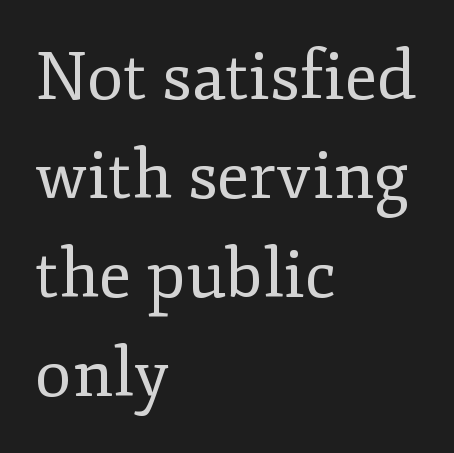
{"serif": "yes", "italic": "no", "bold": "no", "weight": "regular", "width": "normal", "stroke_contrast": "low", "x_height": "small", "monospaced": "no", "underline": "no", "align": "left", "line_spacing": "normal", "line_spacing_ratio": 1.48, "letter_spacing": "normal", "letter_spacing_em": 0.0, "glyph_px": 67}
